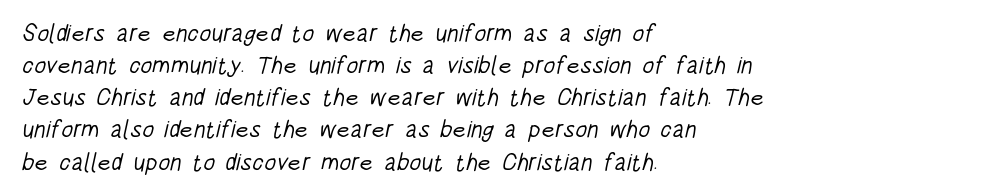
{"bold": "no", "underline": "no", "align": "left", "line_spacing": "normal", "line_spacing_ratio": 1.34, "letter_spacing": "normal", "letter_spacing_em": 0.0, "glyph_px": 24}
